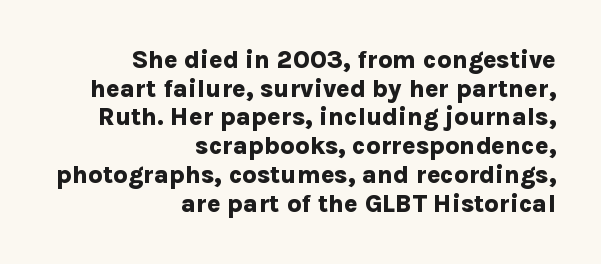
The image shows 25 px bold type, upright; set right-aligned, tight line spacing (1.15x), normal letter spacing, not underlined.
